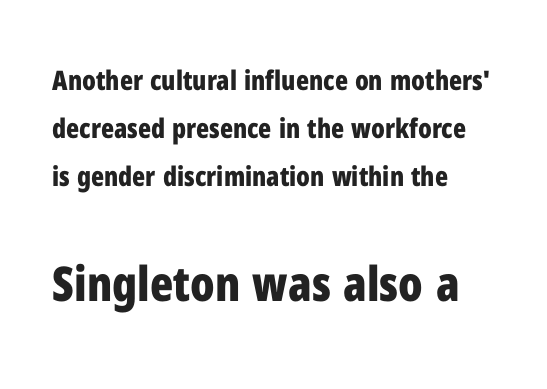
The line texture is even and compact thanks to regular tracking. Clear beneath every line of the passage. Here the second block reads like a headline and the first like body copy. Each line starts at the same left margin while the right side varies.
